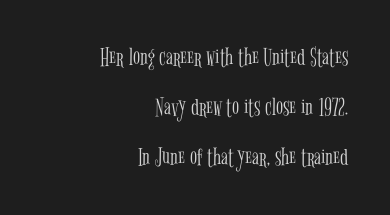
{"italic": "no", "bold": "no", "underline": "no", "align": "right", "line_spacing": "loose", "line_spacing_ratio": 1.92, "letter_spacing": "normal", "letter_spacing_em": 0.0, "glyph_px": 26}
